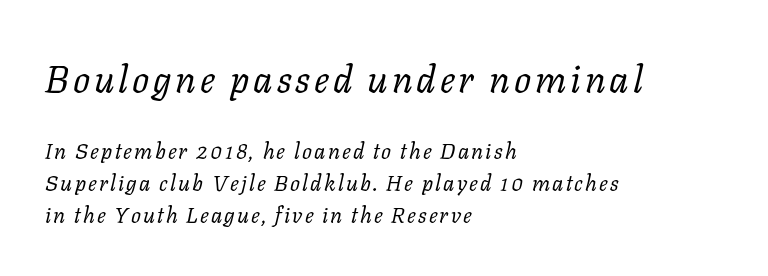
Q: Is the text bold? A: No.
Q: Is the text italic (slanted)? A: Yes, it leans right by about 11 degrees.
Q: Is the typeface a serif or a sans-serif typeface? A: Serif.
Q: Is the text underlined? A: No.
Q: How is the paragraph aligned? A: Left-aligned.
Q: Is the spacing between lines tight, normal or loose? A: Normal.
Q: Which block of text is set in a larger size, the first (top) or the second (bottom)? A: The first (top) one.
Q: Width (condensed, normal, or wide)? A: Normal.
Q: Stroke contrast? A: Low.
Q: x-height? A: Medium.
Q: Monospaced? A: No.
